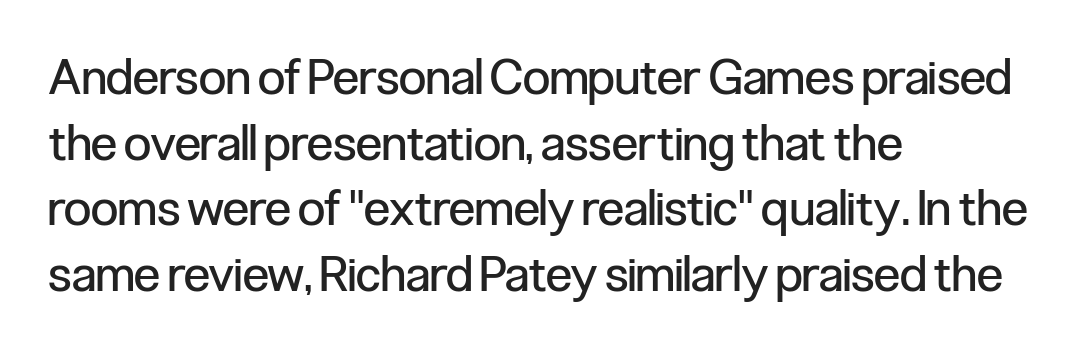
{"serif": "no", "italic": "no", "bold": "no", "weight": "regular", "width": "condensed", "stroke_contrast": "low", "x_height": "medium", "monospaced": "no", "underline": "no", "align": "left", "line_spacing": "normal", "line_spacing_ratio": 1.34, "letter_spacing": "normal", "letter_spacing_em": 0.0, "glyph_px": 49}
